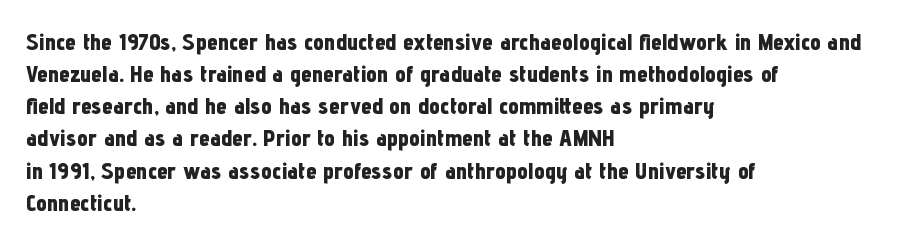
Q: Is the text bold? A: Yes.
Q: Is the text italic (slanted)? A: No, it is upright.
Q: Is the text underlined? A: No.
Q: How is the paragraph aligned? A: Left-aligned.
Q: Is the spacing between letters normal or unusually wide? A: Normal.
Q: Is the spacing between lines tight, normal or loose? A: Normal.
